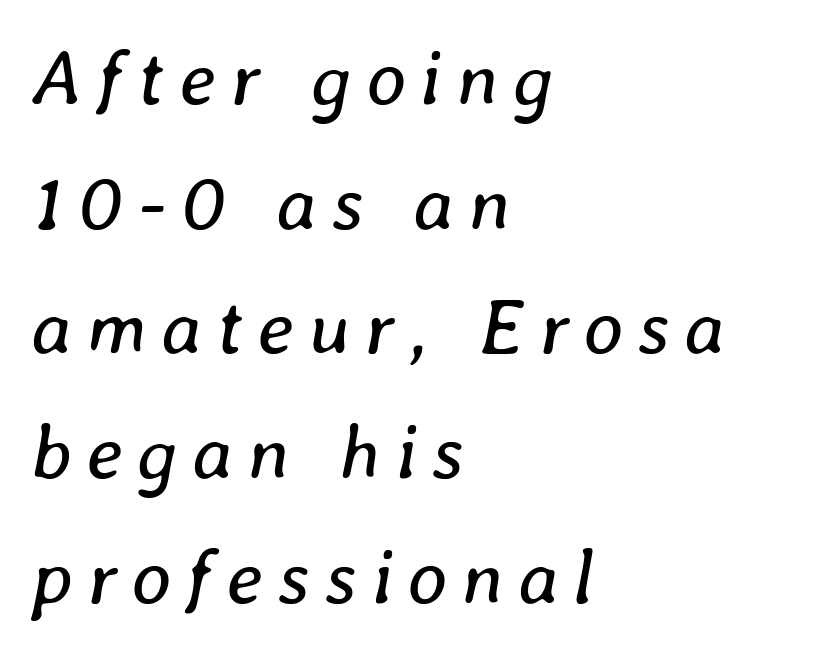
{"italic": "yes", "lean": "right", "slant_degrees": 8, "bold": "no", "weight": "regular", "width": "normal", "stroke_contrast": "low", "x_height": "medium", "monospaced": "no", "underline": "no", "align": "left", "line_spacing": "normal", "line_spacing_ratio": 1.62, "glyph_px": 77}
